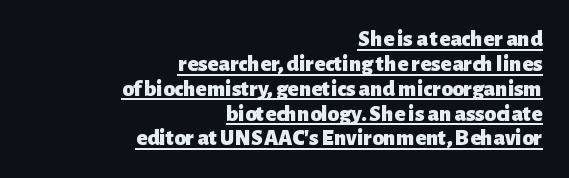
Q: Is the text bold? A: Yes.
Q: Is the text italic (slanted)? A: No, it is upright.
Q: Is the text underlined? A: Yes.
Q: How is the paragraph aligned? A: Right-aligned.
Q: Is the spacing between letters normal or unusually wide? A: Normal.
Q: Is the spacing between lines tight, normal or loose? A: Tight.
